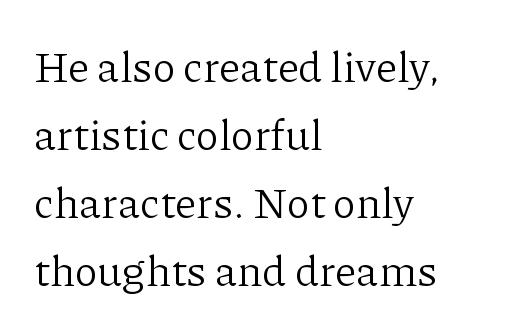
Horizontal bands of white between lines are of average thickness. Horizontally, the lines are justified to the leading edge only. This is serif lettering, the kind often seen in printed books. The specimen reads as upright at a glance.
